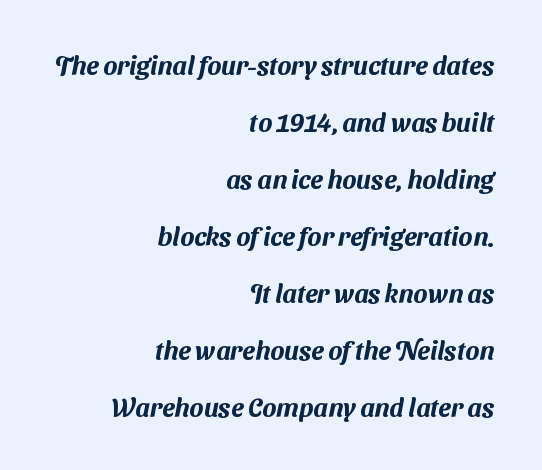
{"underline": "no", "align": "right", "line_spacing": "loose", "line_spacing_ratio": 2.19, "letter_spacing": "normal", "letter_spacing_em": 0.0, "glyph_px": 26}
